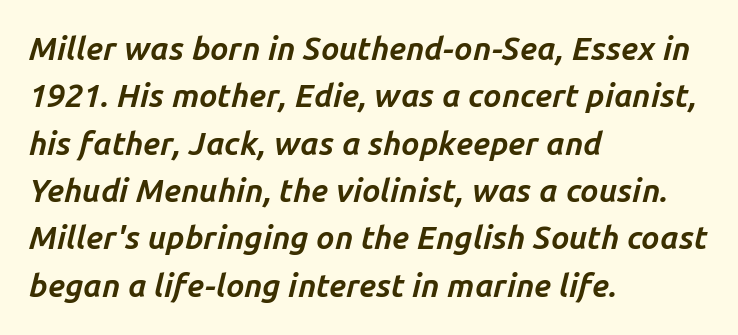
Q: Is the text bold? A: Yes.
Q: Is the text italic (slanted)? A: Yes, it leans right by about 14 degrees.
Q: Is the text underlined? A: No.
Q: How is the paragraph aligned? A: Left-aligned.
Q: Is the spacing between letters normal or unusually wide? A: Normal.
Q: Is the spacing between lines tight, normal or loose? A: Normal.
Q: Width (condensed, normal, or wide)? A: Normal.
Q: Stroke contrast? A: Low.
Q: x-height? A: Medium.
Q: Monospaced? A: No.
